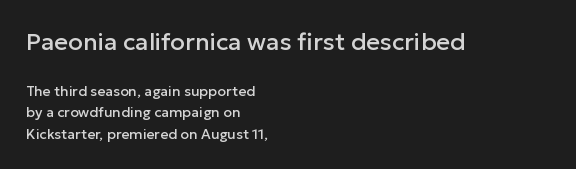
The image shows 24 px text type, upright; set left-aligned, normal line spacing (1.53x), normal letter spacing, not underlined; the first (top) block is 1.71x larger.
